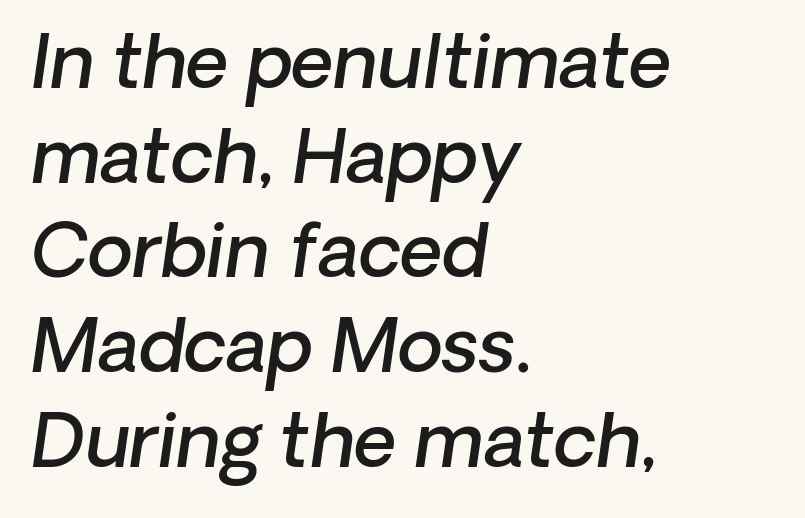
{"italic": "yes", "lean": "right", "slant_degrees": 8, "bold": "semi", "weight": "semibold", "width": "normal", "stroke_contrast": "low", "x_height": "medium", "monospaced": "no", "underline": "no", "align": "left", "line_spacing": "normal", "line_spacing_ratio": 1.28, "letter_spacing": "normal", "letter_spacing_em": 0.0, "glyph_px": 74}
